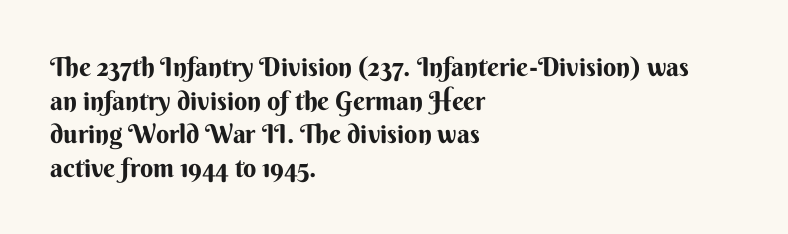
The image shows 26 px text type, upright; set left-aligned, normal line spacing (1.29x), normal letter spacing, not underlined.
